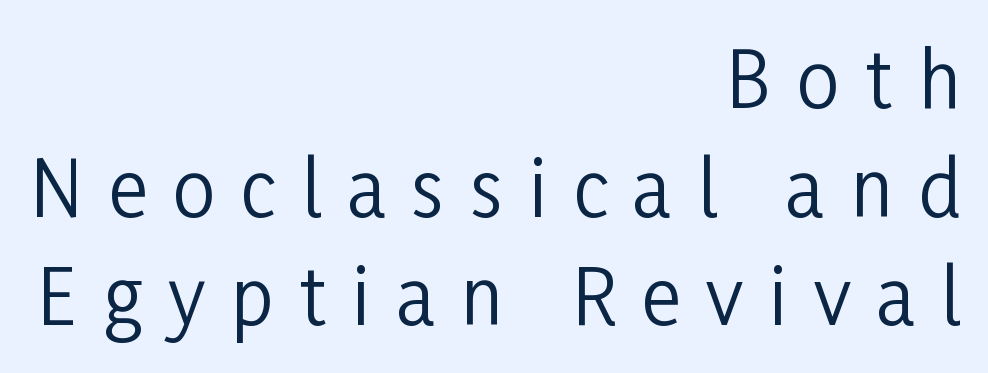
Q: Is the text bold? A: No.
Q: Is the text italic (slanted)? A: No, it is upright.
Q: Is the typeface a serif or a sans-serif typeface? A: Sans-serif.
Q: Is the text underlined? A: No.
Q: How is the paragraph aligned? A: Right-aligned.
Q: Is the spacing between letters normal or unusually wide? A: Unusually wide.
Q: Is the spacing between lines tight, normal or loose? A: Normal.
Q: Width (condensed, normal, or wide)? A: Condensed.
Q: Stroke contrast? A: Low.
Q: x-height? A: Medium.
Q: Monospaced? A: No.
